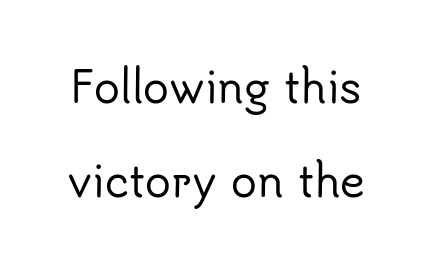
These lines were composed using upright roman letters. One glance says open: line gaps are wider than usual. Each letter keeps its own natural width here, so spacing adapts to shape. The baseline area is clear. The letterforms sit shoulder to shoulder at normal distance.
